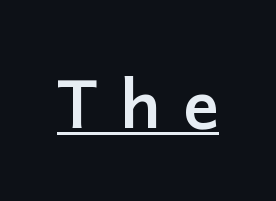
The image shows 67 px semibold sans-serif type, upright; set unusually wide letter spacing (+0.33 em), underlined; low stroke contrast and a medium x-height.
